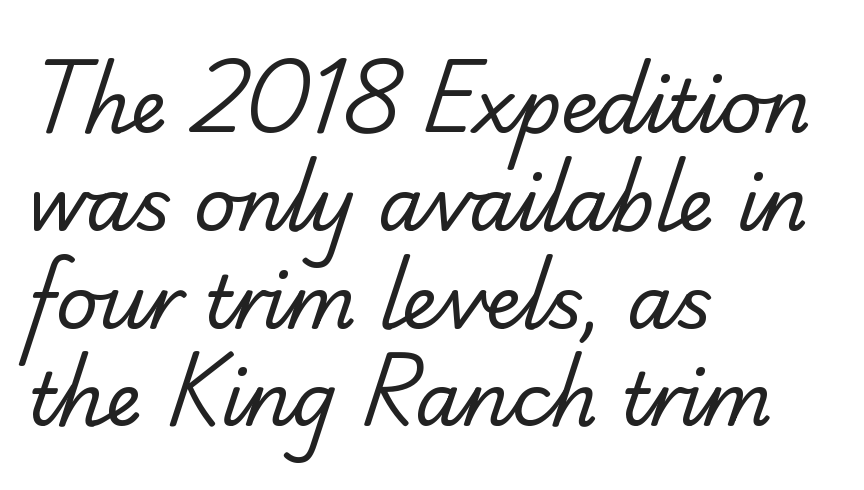
Q: Is the text bold? A: No.
Q: Is the typeface a serif or a sans-serif typeface? A: Serif.
Q: Is the text underlined? A: No.
Q: How is the paragraph aligned? A: Left-aligned.
Q: Is the spacing between letters normal or unusually wide? A: Normal.
Q: Is the spacing between lines tight, normal or loose? A: Normal.
Q: Width (condensed, normal, or wide)? A: Normal.
Q: Stroke contrast? A: Low.
Q: x-height? A: Small.
Q: Monospaced? A: No.
